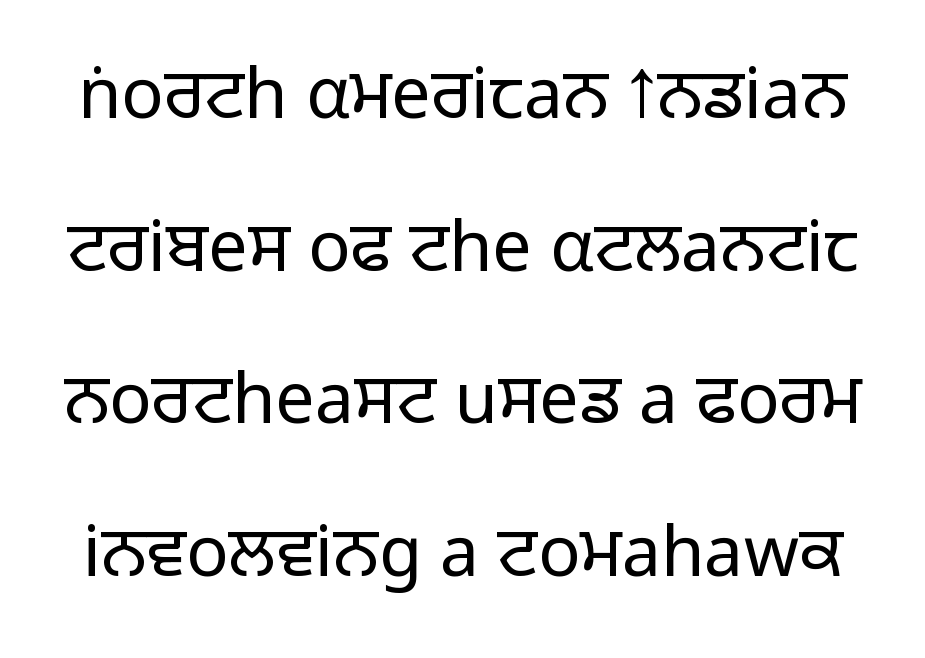
The image shows 70 px light sans-serif type, upright; set loose line spacing (2.18x), normal letter spacing, not underlined; low stroke contrast and a medium x-height.
